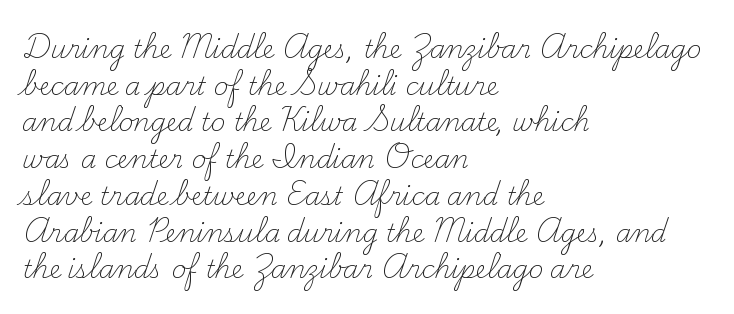
The image shows 25 px text type; set left-aligned, normal line spacing (1.47x), normal letter spacing, not underlined.
